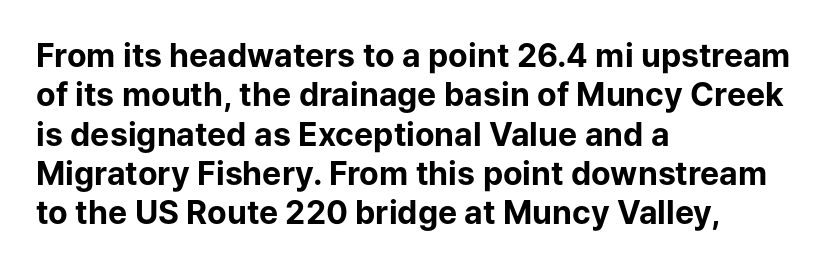
The image shows 32 px bold sans-serif type, upright; set left-aligned, line spacing 1.23x, normal letter spacing, not underlined; low stroke contrast and a medium x-height.
